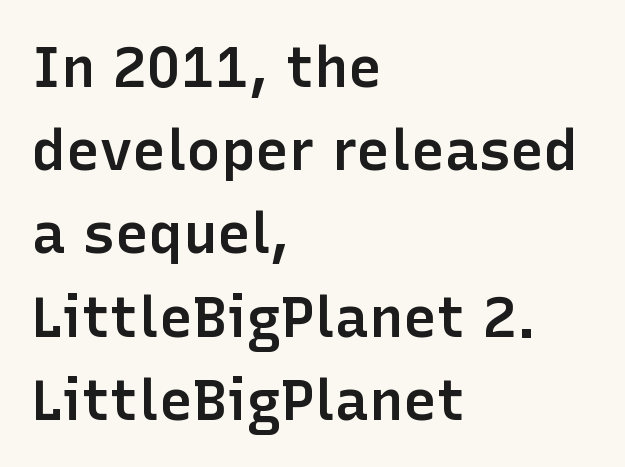
Posture: straight, roman, zero tilt. One-word summary of the alignment: left. Clear beneath every line of the passage. Is this a fixed-width face? No — the glyphs have proportional, varying widths. Caption: standard tracking, unaltered.
